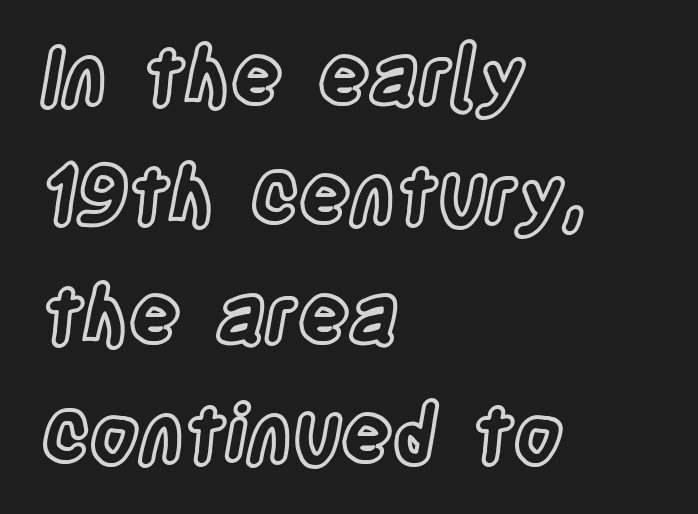
{"width": "condensed", "x_height": "large", "monospaced": "no", "underline": "no", "align": "left", "line_spacing": "normal", "line_spacing_ratio": 1.51, "letter_spacing": "normal", "letter_spacing_em": 0.0, "glyph_px": 79}
